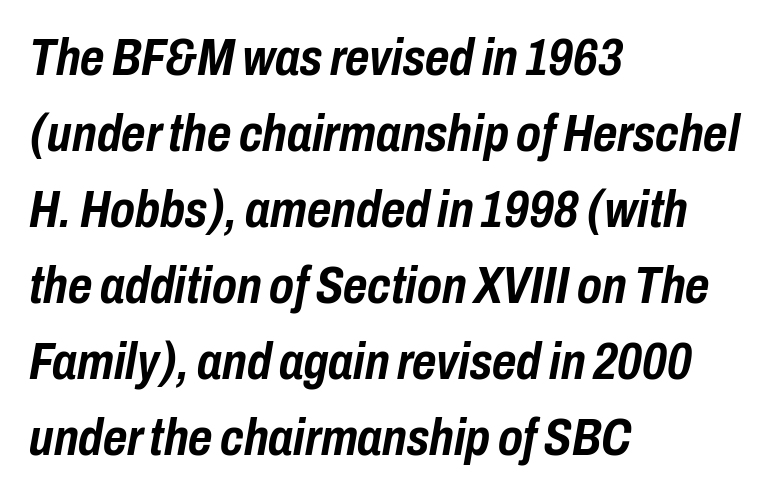
{"italic": "yes", "lean": "right", "slant_degrees": 10, "bold": "yes", "weight": "semibold", "width": "condensed", "stroke_contrast": "low", "x_height": "medium", "monospaced": "no", "underline": "no", "align": "left", "line_spacing": "normal", "line_spacing_ratio": 1.46, "letter_spacing": "normal", "letter_spacing_em": 0.0, "glyph_px": 52}
